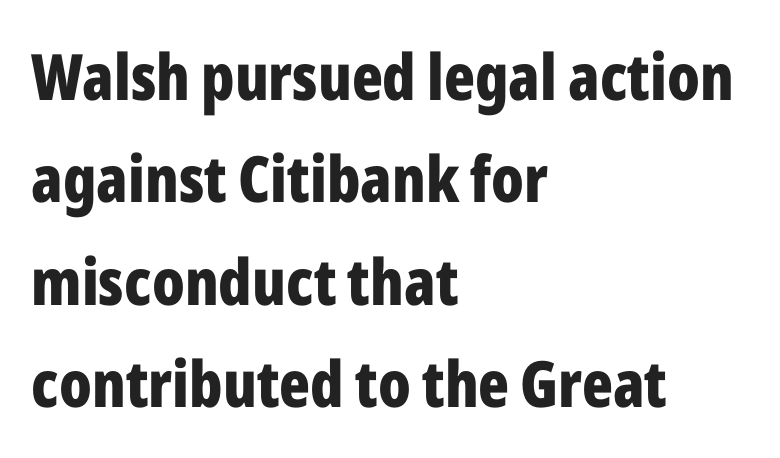
Q: Is the text bold? A: Yes.
Q: Is the text italic (slanted)? A: No, it is upright.
Q: Is the typeface a serif or a sans-serif typeface? A: Sans-serif.
Q: Is the text underlined? A: No.
Q: How is the paragraph aligned? A: Left-aligned.
Q: Is the spacing between letters normal or unusually wide? A: Normal.
Q: Is the spacing between lines tight, normal or loose? A: Normal.
Q: Width (condensed, normal, or wide)? A: Condensed.
Q: Stroke contrast? A: Low.
Q: x-height? A: Medium.
Q: Monospaced? A: No.
